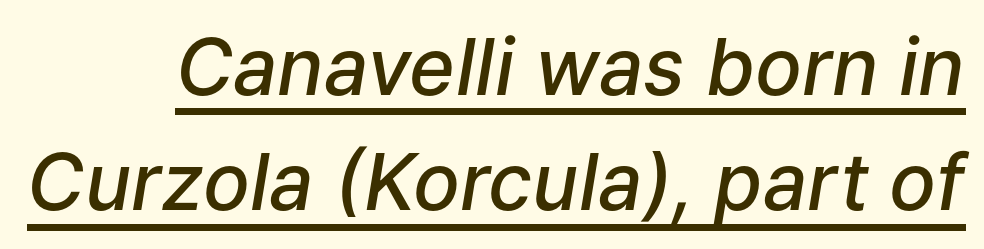
{"italic": "yes", "lean": "right", "slant_degrees": 9, "bold": "semi", "weight": "semibold", "width": "normal", "stroke_contrast": "low", "x_height": "medium", "monospaced": "no", "underline": "yes", "line_spacing": "normal", "line_spacing_ratio": 1.48, "letter_spacing": "normal", "letter_spacing_em": 0.0, "glyph_px": 78}
